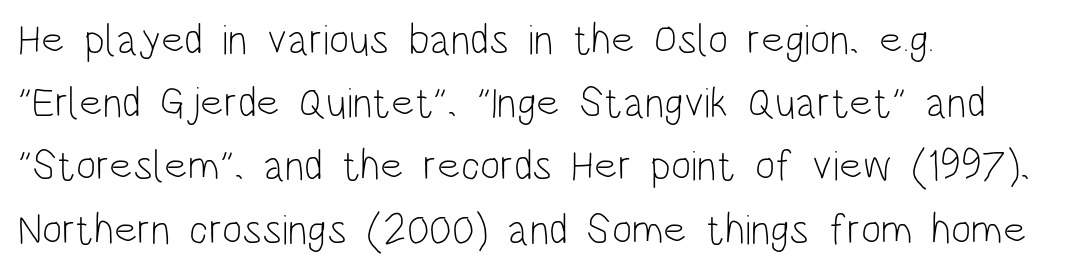
Q: Is the text bold? A: No.
Q: Is the text italic (slanted)? A: No, it is upright.
Q: Is the typeface a serif or a sans-serif typeface? A: Sans-serif.
Q: Is the text underlined? A: No.
Q: How is the paragraph aligned? A: Left-aligned.
Q: Is the spacing between letters normal or unusually wide? A: Normal.
Q: Is the spacing between lines tight, normal or loose? A: Normal.
Q: Width (condensed, normal, or wide)? A: Condensed.
Q: Stroke contrast? A: Low.
Q: x-height? A: Large.
Q: Monospaced? A: No.
